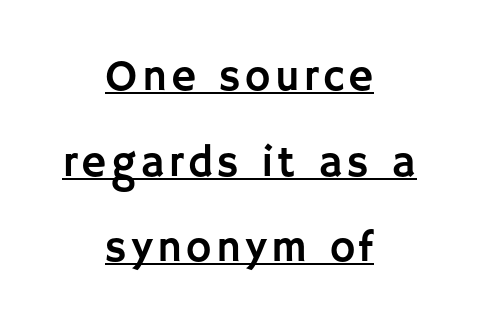
{"serif": "no", "italic": "no", "width": "normal", "stroke_contrast": "low", "x_height": "large", "monospaced": "no", "underline": "yes", "align": "center", "line_spacing": "loose", "line_spacing_ratio": 1.99, "glyph_px": 43}
